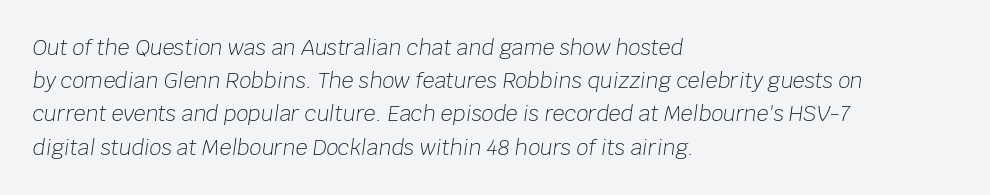
Q: Is the text bold? A: No.
Q: Is the text italic (slanted)? A: Yes, it leans right by about 8 degrees.
Q: Is the text underlined? A: No.
Q: How is the paragraph aligned? A: Left-aligned.
Q: Is the spacing between letters normal or unusually wide? A: Normal.
Q: Is the spacing between lines tight, normal or loose? A: Normal.
